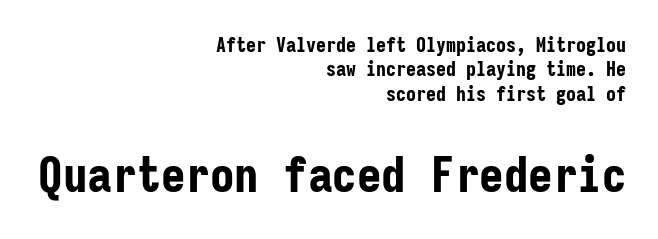
Q: Is the text bold? A: Yes.
Q: Is the text italic (slanted)? A: No, it is upright.
Q: Is the typeface a serif or a sans-serif typeface? A: Sans-serif.
Q: Is the text underlined? A: No.
Q: How is the paragraph aligned? A: Right-aligned.
Q: Is the spacing between letters normal or unusually wide? A: Normal.
Q: Which block of text is set in a larger size, the first (top) or the second (bottom)? A: The second (bottom) one.
Q: Width (condensed, normal, or wide)? A: Condensed.
Q: Stroke contrast? A: Low.
Q: x-height? A: Medium.
Q: Monospaced? A: Yes.
